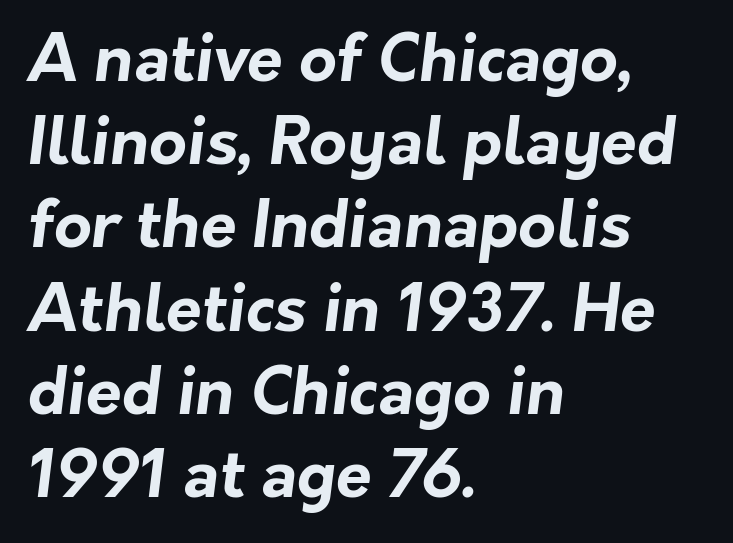
Q: Is the text bold? A: Yes.
Q: Is the typeface a serif or a sans-serif typeface? A: Sans-serif.
Q: Is the text underlined? A: No.
Q: How is the paragraph aligned? A: Left-aligned.
Q: Is the spacing between letters normal or unusually wide? A: Normal.
Q: Is the spacing between lines tight, normal or loose? A: Normal.
Q: Width (condensed, normal, or wide)? A: Normal.
Q: Stroke contrast? A: Low.
Q: x-height? A: Medium.
Q: Monospaced? A: No.
